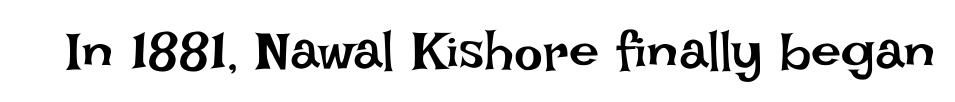
The image shows 54 px regular-weight type, upright; set normal letter spacing, not underlined; low stroke contrast and a large x-height.
